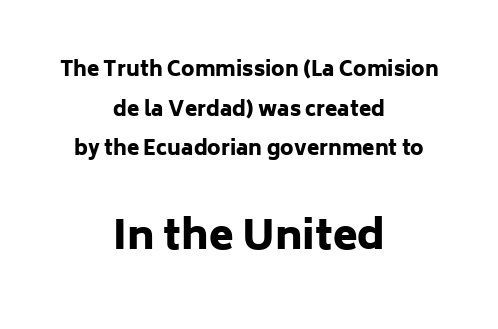
Do the letters lean? They stand straight. The sample has been set heavy, in full bold. Observe the absence of serifs on each vertical stroke in this sample. Caption: upper text group reduced, lower text group enlarged.
